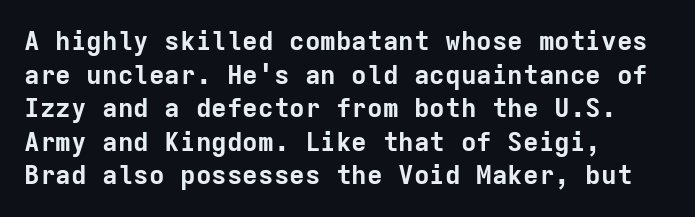
Regarding leading, the lines here are spaced in the standard way. Nothing unusual about the tracking: characters are spaced as the font intends. Clear beneath every line of the passage. The compositor pushed each line to the left boundary. Ascenders rise straight up at ninety degrees. The font is running at its bold setting.
